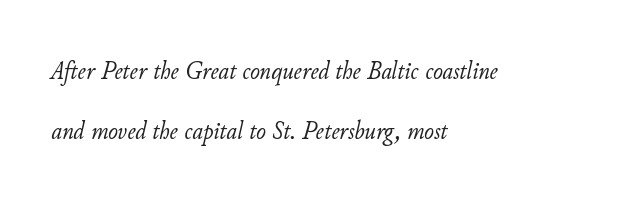
Q: Is the text bold? A: No.
Q: Is the text italic (slanted)? A: Yes, it leans right by about 11 degrees.
Q: Is the text underlined? A: No.
Q: How is the paragraph aligned? A: Left-aligned.
Q: Is the spacing between letters normal or unusually wide? A: Normal.
Q: Is the spacing between lines tight, normal or loose? A: Loose.
